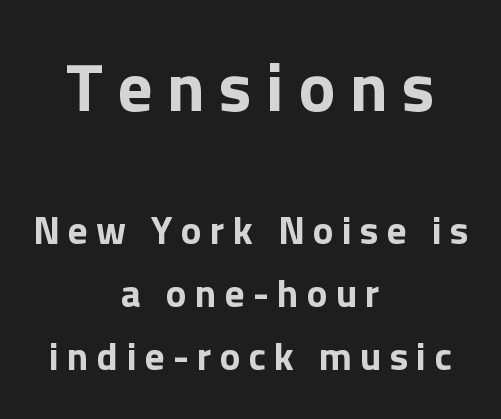
{"serif": "no", "italic": "no", "bold": "yes", "weight": "bold", "width": "normal", "stroke_contrast": "low", "x_height": "medium", "monospaced": "no", "underline": "no", "align": "center", "line_spacing": "normal", "line_spacing_ratio": 1.62, "letter_spacing": "wide", "letter_spacing_em": 0.21, "larger_block": "first", "size_ratio": 1.77, "glyph_px": 69}
